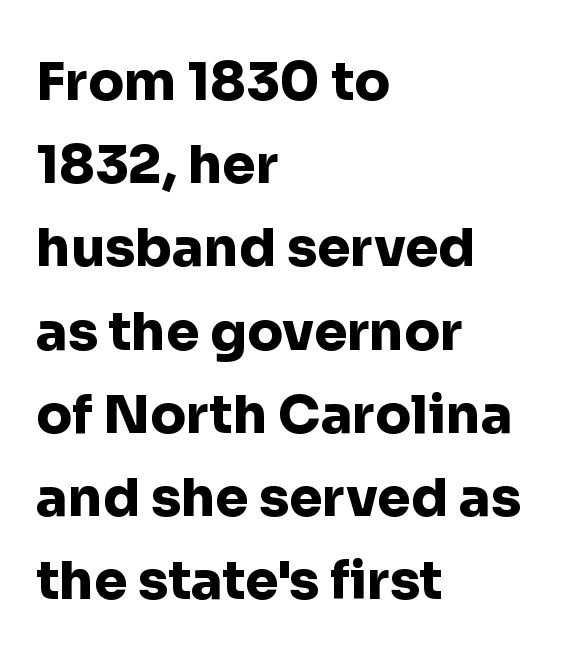
This is sans-serif lettering, the kind often seen on screens and signage. Does the lettering tilt? It doesn't — this is upright. Is this a fixed-width face? No — the glyphs have proportional, varying widths. Every letter is thick-stroked: bold, no question. This block has exactly the height ordinary leading produces. Short and long lines alike share a common starting point at left.
